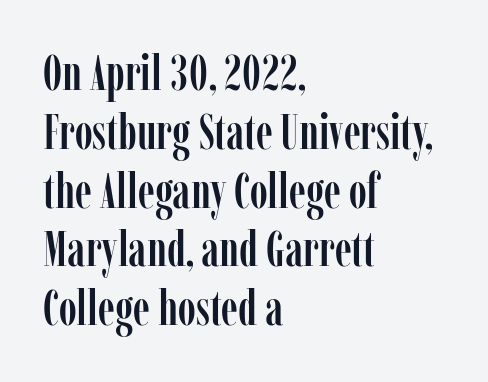
{"serif": "yes", "italic": "no", "width": "condensed", "stroke_contrast": "low", "x_height": "medium", "monospaced": "no", "underline": "no", "align": "left", "line_spacing_ratio": 1.2, "letter_spacing": "normal", "letter_spacing_em": 0.0, "glyph_px": 49}
